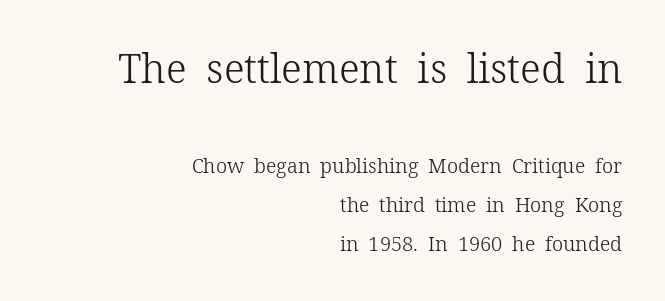
The rendering uses natural spacing where letterforms have individual widths. The first block has been scaled up relative to the second. Is this a sans? No — the strokes have serifs. These lines stack with their right ends in a neat column. The axis of the letterforms is exactly vertical.
